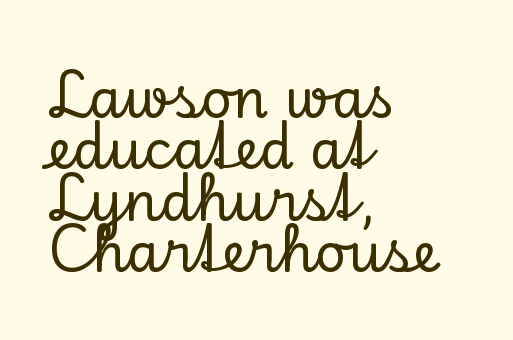
The image shows 54 px text type, upright; set left-aligned, tight line spacing (0.95x), normal letter spacing, not underlined; low stroke contrast and a small x-height.
